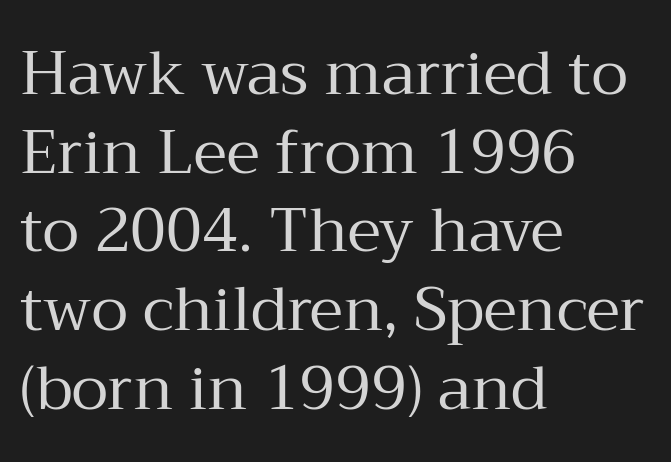
The image shows 61 px regular-weight serif type, upright; set left-aligned, normal line spacing (1.29x), normal letter spacing, not underlined; medium stroke contrast and a medium x-height.
